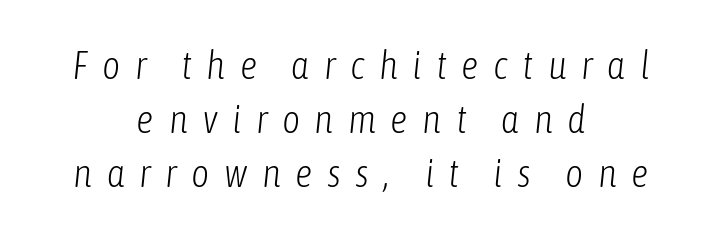
The image shows 39 px light, condensed type, italic (leaning right); set centered, normal line spacing (1.39x), unusually wide letter spacing (+0.37 em), not underlined; low stroke contrast and a medium x-height.
